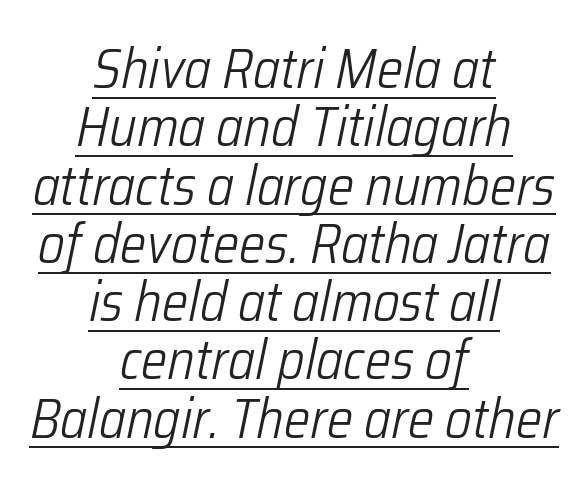
Q: Is the text bold? A: No.
Q: Is the text italic (slanted)? A: Yes, it leans right by about 12 degrees.
Q: Is the text underlined? A: Yes.
Q: How is the paragraph aligned? A: Centered.
Q: Is the spacing between letters normal or unusually wide? A: Normal.
Q: Is the spacing between lines tight, normal or loose? A: Tight.
Q: Width (condensed, normal, or wide)? A: Condensed.
Q: Stroke contrast? A: Low.
Q: x-height? A: Medium.
Q: Monospaced? A: No.
